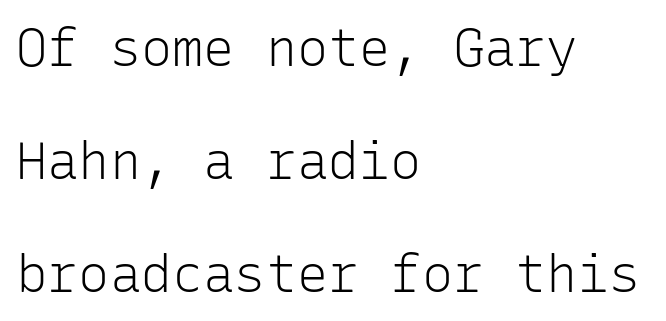
Posture: vertical. The passage is arranged the way most books set body copy — flush left. This is not heavy type; no bold has been used. Letter spacing: default. Do the characters align in a grid? Yes, the font is monospaced. This rendering features lettering with no underline.
